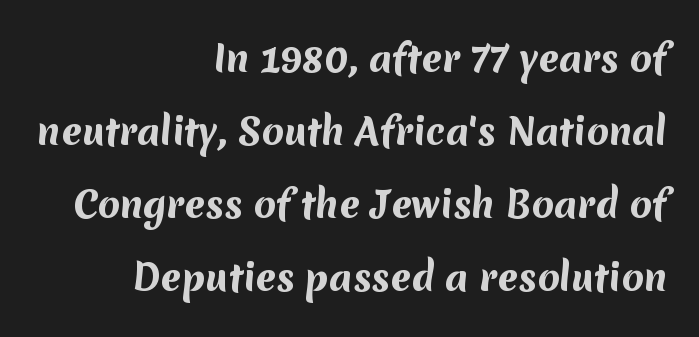
The letters advance in unequal steps, a hallmark of proportional type. The paragraph shown leans on its right margin. The letters sit at their default tracking, neither squeezed nor spread. A dark, heavy texture on the line: the type is bold.
